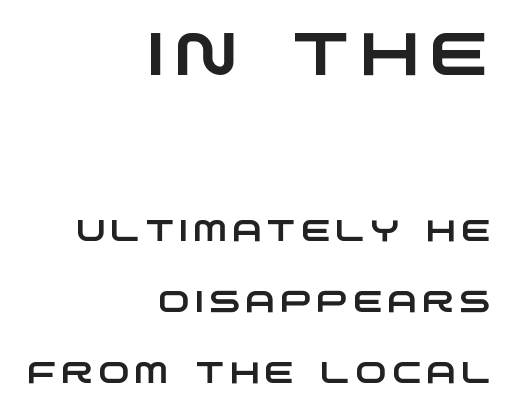
{"serif": "no", "width": "wide", "stroke_contrast": "low", "x_height": "large", "monospaced": "no", "underline": "no", "align": "right", "line_spacing": "loose", "line_spacing_ratio": 2.37, "larger_block": "first", "size_ratio": 2.0, "glyph_px": 60}
